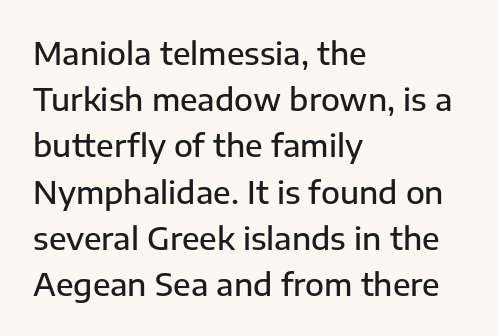
The image shows 31 px semibold sans-serif type, upright; set left-aligned, normal line spacing (1.49x), normal letter spacing, not underlined; low stroke contrast and a medium x-height.
